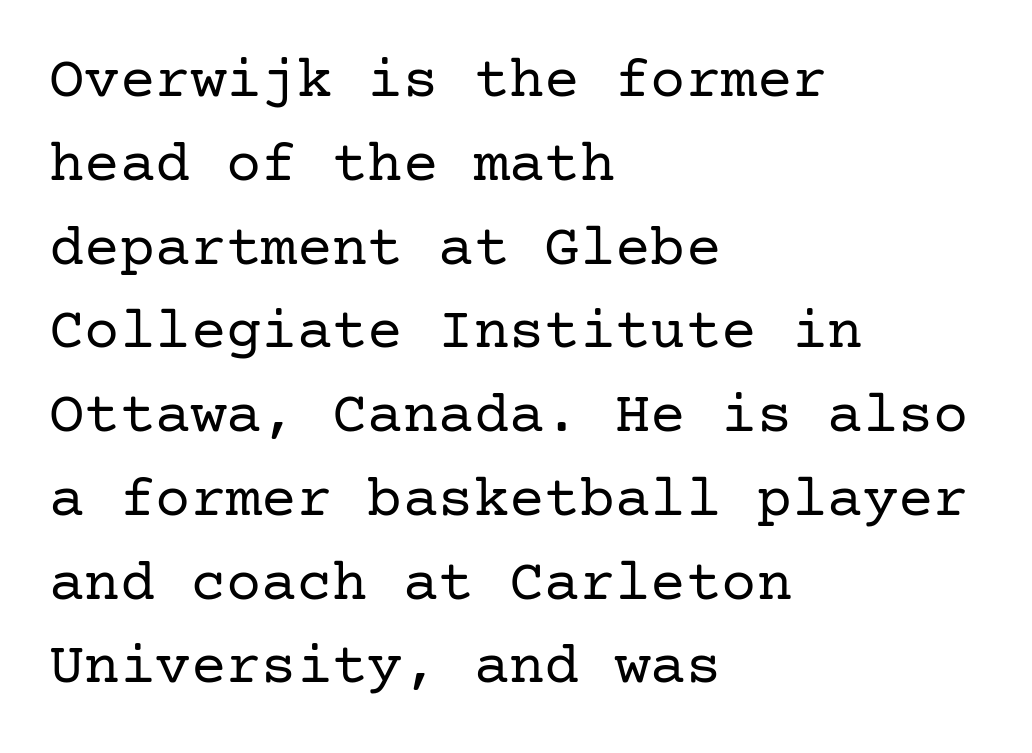
Q: Is the text bold? A: No.
Q: Is the text italic (slanted)? A: No, it is upright.
Q: Is the typeface a serif or a sans-serif typeface? A: Serif.
Q: Is the text underlined? A: No.
Q: How is the paragraph aligned? A: Left-aligned.
Q: Is the spacing between letters normal or unusually wide? A: Normal.
Q: Is the spacing between lines tight, normal or loose? A: Normal.
Q: Width (condensed, normal, or wide)? A: Normal.
Q: Stroke contrast? A: Low.
Q: x-height? A: Medium.
